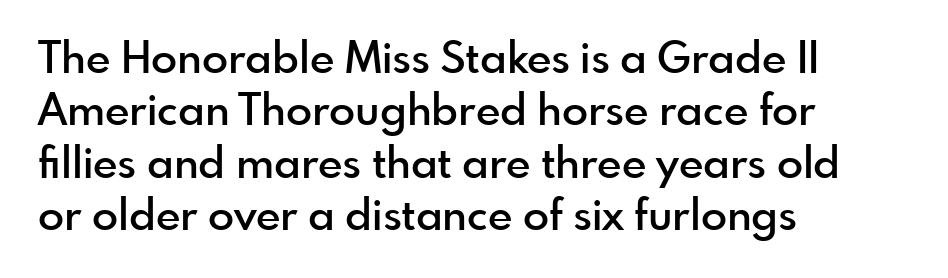
No word sits above an underline. Do the letters lean? They stand straight. The typesetting leans somewhat heavy: a semibold. Tracking value appears to be zero — textbook default spacing.
